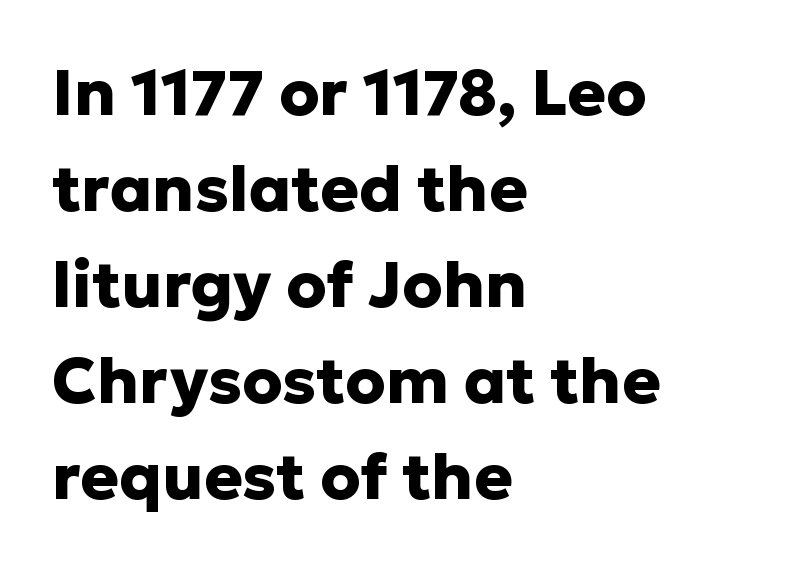
These lines keep a tight, regular rhythm from letter to letter. These lines are rendered in a variable-pitch font. These lines sit exactly where default settings would place them. The typesetter chose a ragged-right arrangement here.
